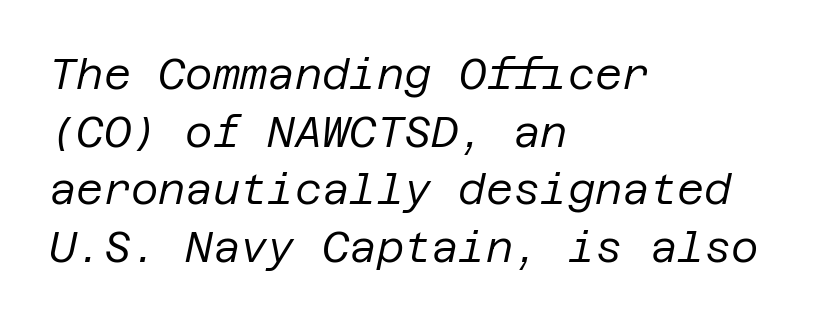
{"italic": "yes", "lean": "right", "slant_degrees": 12, "bold": "no", "weight": "regular", "width": "normal", "stroke_contrast": "low", "x_height": "large", "underline": "no", "align": "left", "line_spacing": "normal", "line_spacing_ratio": 1.37, "letter_spacing": "normal", "letter_spacing_em": 0.0, "glyph_px": 42}
